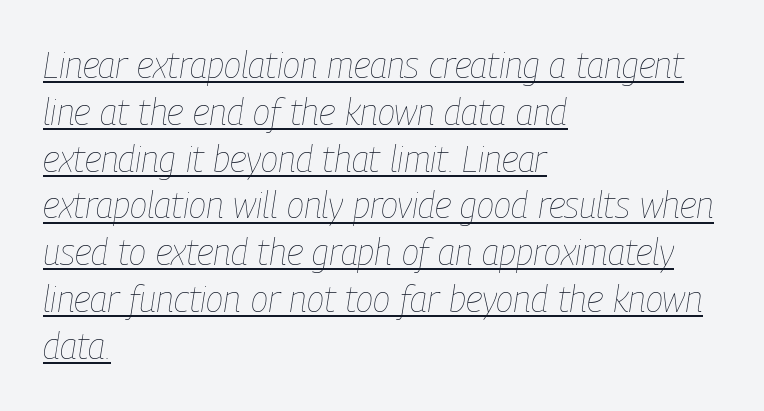
The image shows 36 px thin, condensed type, italic (leaning right); set left-aligned, normal line spacing (1.3x), normal letter spacing, underlined; low stroke contrast and a medium x-height.
